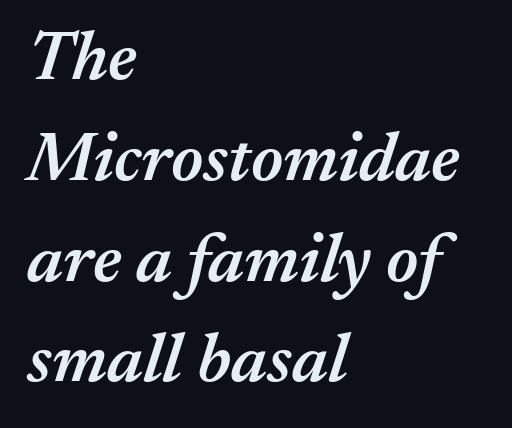
Q: Is the text bold? A: Semi-bold.
Q: Is the text italic (slanted)? A: Yes, it leans right by about 17 degrees.
Q: Is the text underlined? A: No.
Q: How is the paragraph aligned? A: Left-aligned.
Q: Is the spacing between letters normal or unusually wide? A: Normal.
Q: Is the spacing between lines tight, normal or loose? A: Normal.
Q: Width (condensed, normal, or wide)? A: Normal.
Q: Stroke contrast? A: Medium.
Q: x-height? A: Medium.
Q: Monospaced? A: No.
